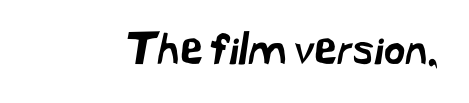
{"serif": "no", "width": "normal", "stroke_contrast": "low", "x_height": "medium", "monospaced": "no", "underline": "no", "letter_spacing": "normal", "letter_spacing_em": 0.0, "glyph_px": 42}
